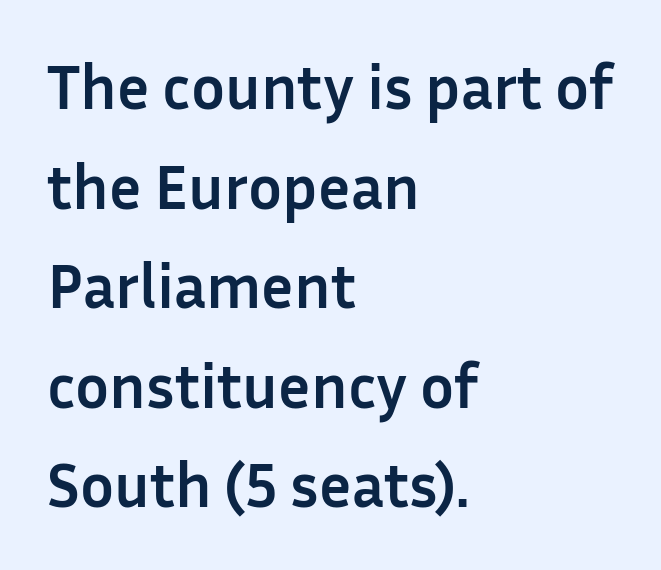
Characters follow at the spacing the type designer built in. No word sits above an underline. Teacher's note: observe the even left margin — that is flush-left alignment. A full-strength bold gives these letters their thick strokes. A typesetter would call this proportional, since set widths differ per character. Students, observe: this is what conventionally led text looks like.
